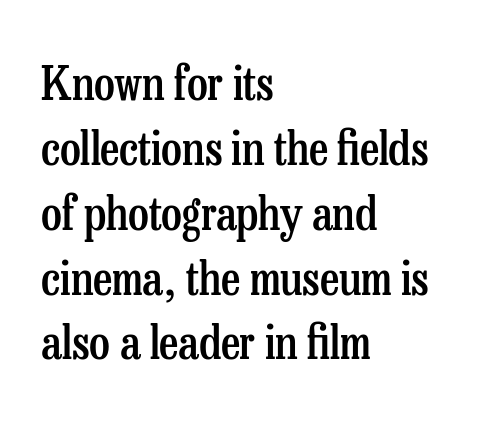
{"serif": "yes", "italic": "no", "bold": "semi", "weight": "semibold", "width": "condensed", "stroke_contrast": "low", "x_height": "medium", "monospaced": "no", "underline": "no", "align": "left", "line_spacing": "normal", "line_spacing_ratio": 1.38, "letter_spacing": "normal", "letter_spacing_em": 0.0, "glyph_px": 47}
